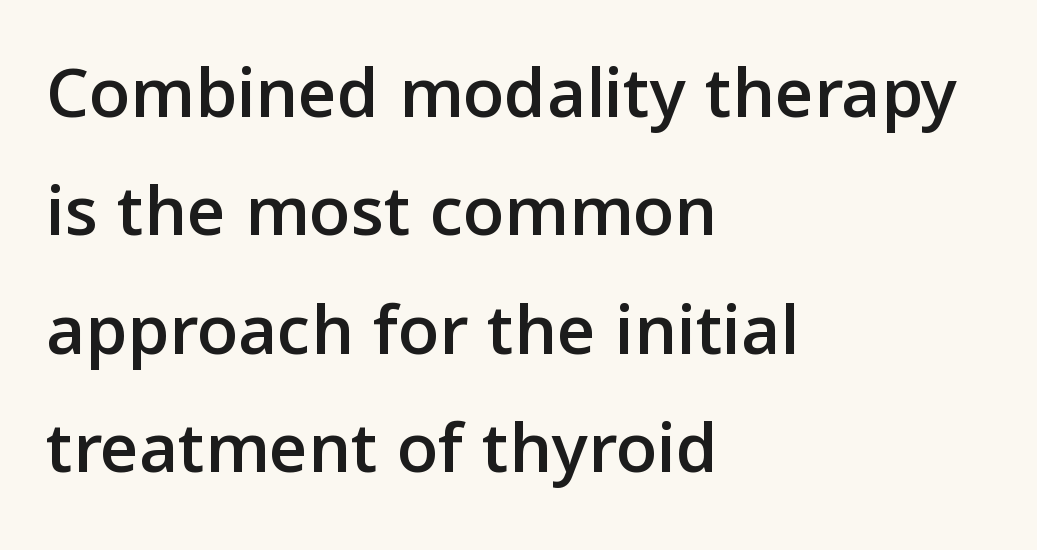
{"serif": "no", "italic": "no", "width": "normal", "stroke_contrast": "low", "x_height": "medium", "monospaced": "no", "underline": "no", "align": "left", "line_spacing": "normal", "line_spacing_ratio": 1.58, "letter_spacing": "normal", "letter_spacing_em": 0.0, "glyph_px": 75}
